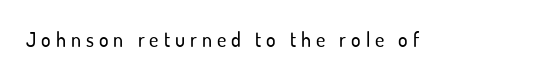
Beneath every word, the page is bare. Inter-character spacing is expanded well beyond the font's built-in metrics. You can tell it's not italic because the verticals are truly vertical.
